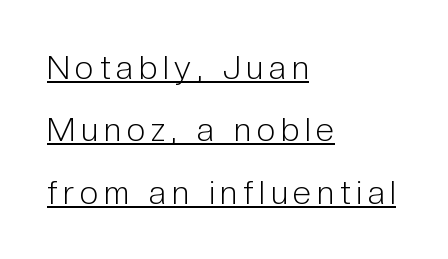
The image shows 33 px light, condensed sans-serif type, upright; set left-aligned, line spacing 1.89x, underlined; low stroke contrast and a medium x-height.
